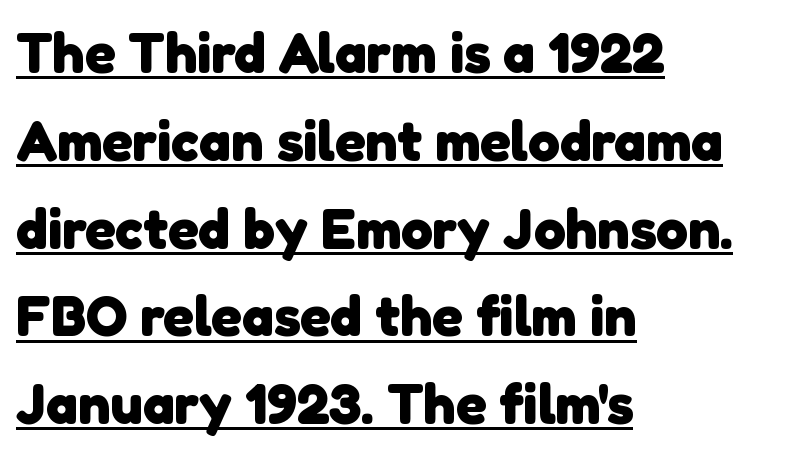
Leading: standard. Character widths vary here, with narrow letters taking less room than wide ones. Honestly, the underline is the first thing you notice here. Stroke thickness is high; the sample reads as a true bold. These lines stack with their left ends in a neat column. The horizontal fit of the characters is conventional and even.
